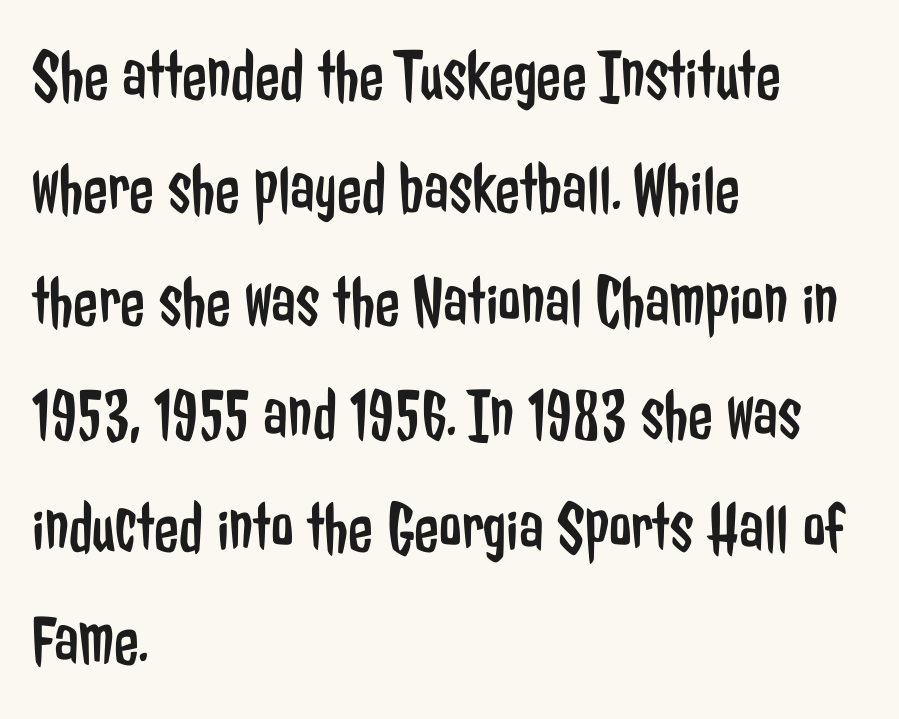
{"serif": "no", "italic": "no", "bold": "no", "weight": "regular", "width": "condensed", "stroke_contrast": "low", "x_height": "medium", "monospaced": "no", "underline": "no", "align": "left", "line_spacing": "normal", "line_spacing_ratio": 1.57, "letter_spacing": "normal", "letter_spacing_em": 0.0, "glyph_px": 72}
